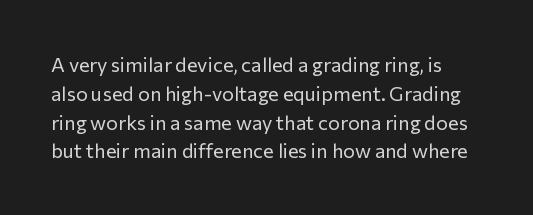
Q: Is the text bold? A: No.
Q: Is the text italic (slanted)? A: No, it is upright.
Q: Is the text underlined? A: No.
Q: Is the spacing between letters normal or unusually wide? A: Normal.
Q: Is the spacing between lines tight, normal or loose? A: Normal.
